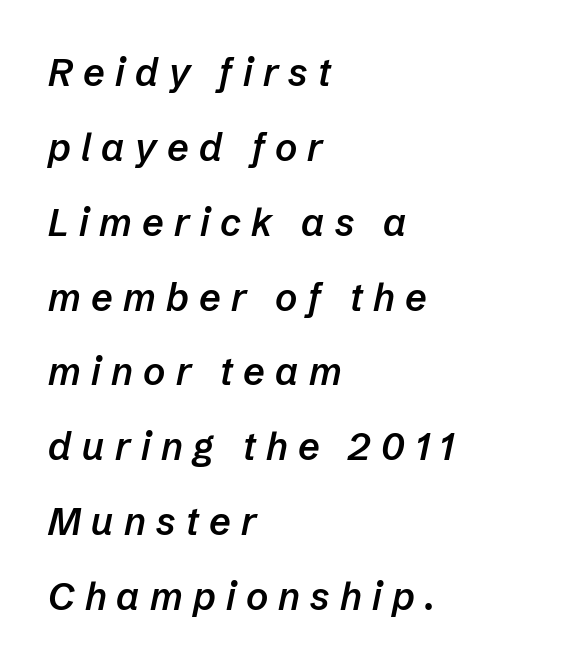
{"italic": "yes", "lean": "right", "slant_degrees": 12, "bold": "semi", "weight": "semibold", "width": "normal", "stroke_contrast": "low", "x_height": "medium", "monospaced": "no", "underline": "no", "align": "left", "line_spacing": "loose", "line_spacing_ratio": 1.97, "letter_spacing": "wide", "letter_spacing_em": 0.27, "glyph_px": 38}
